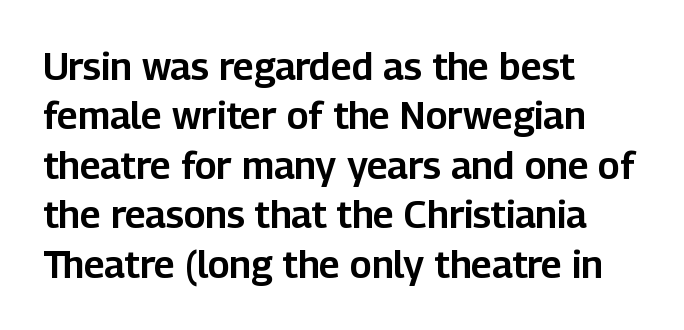
The image shows 38 px sans-serif type, upright; set left-aligned, normal line spacing (1.3x), normal letter spacing, not underlined; low stroke contrast and a medium x-height.
